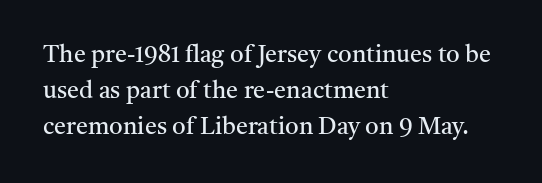
{"italic": "no", "bold": "no", "underline": "no", "align": "left", "line_spacing": "normal", "line_spacing_ratio": 1.5, "letter_spacing": "normal", "letter_spacing_em": 0.0, "glyph_px": 24}
